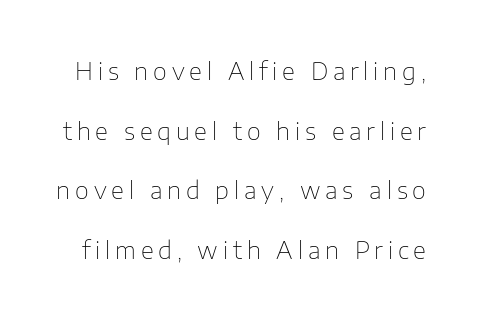
{"italic": "no", "bold": "no", "underline": "no", "line_spacing": "loose", "line_spacing_ratio": 2.48, "letter_spacing": "wide", "letter_spacing_em": 0.2, "glyph_px": 24}
